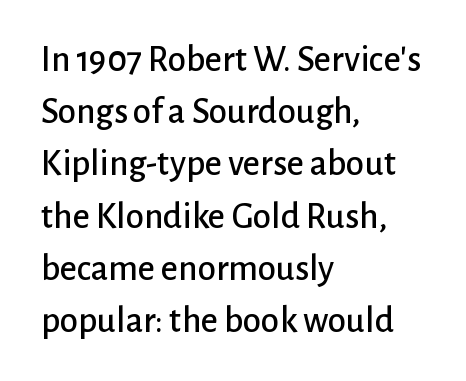
The letters advance in unequal steps, a hallmark of proportional type. Letterform terminals end flat and unadorned throughout the passage. Underlining? Definitely not there. This sample uses an upright cut, with every glyph sitting square on the baseline. Characters follow at the spacing the type designer built in.
